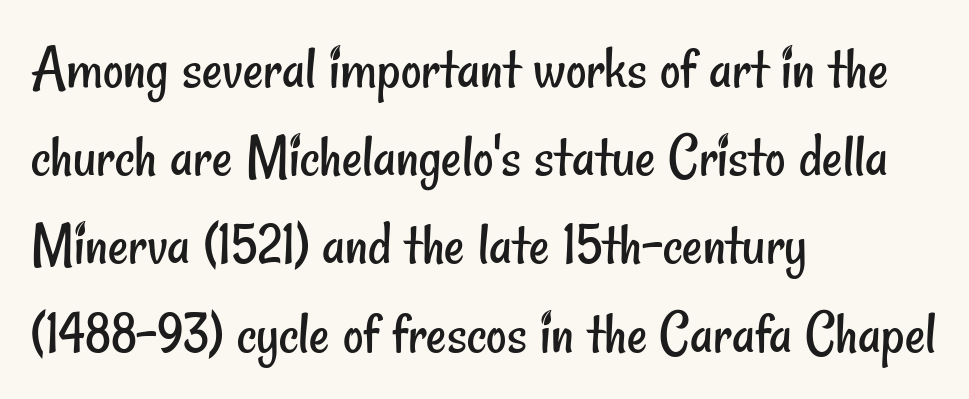
Q: Is the text bold? A: No.
Q: Is the typeface a serif or a sans-serif typeface? A: Sans-serif.
Q: Is the text underlined? A: No.
Q: How is the paragraph aligned? A: Left-aligned.
Q: Is the spacing between letters normal or unusually wide? A: Normal.
Q: Is the spacing between lines tight, normal or loose? A: Normal.
Q: Width (condensed, normal, or wide)? A: Condensed.
Q: Stroke contrast? A: Low.
Q: x-height? A: Small.
Q: Monospaced? A: No.
